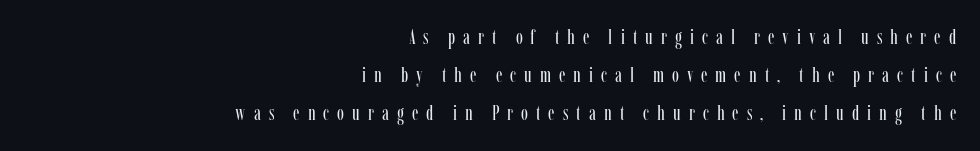
The image shows 21 px text type, upright; set right-aligned, line spacing 1.81x, unusually wide letter spacing (+0.38 em), not underlined.
